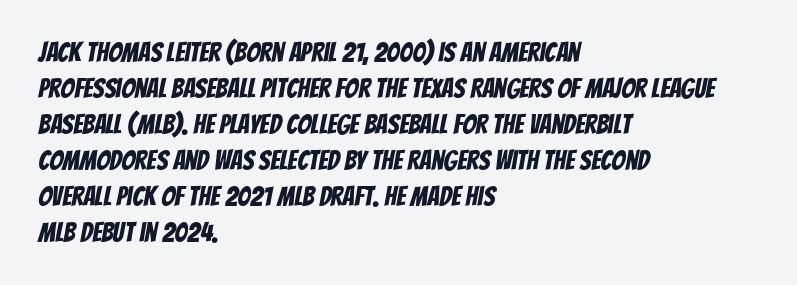
Q: Is the text underlined? A: No.
Q: How is the paragraph aligned? A: Left-aligned.
Q: Is the spacing between letters normal or unusually wide? A: Normal.
Q: Is the spacing between lines tight, normal or loose? A: Normal.
